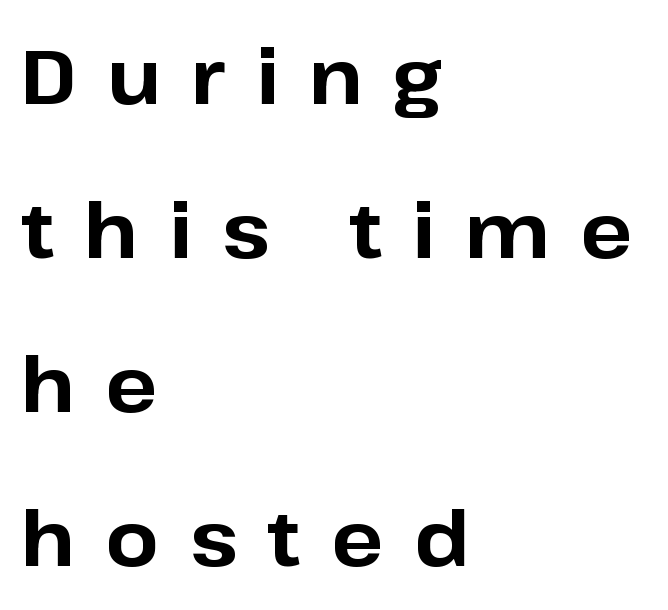
{"serif": "no", "italic": "no", "bold": "yes", "weight": "bold", "width": "normal", "stroke_contrast": "low", "x_height": "medium", "monospaced": "no", "underline": "no", "align": "left", "line_spacing": "loose", "line_spacing_ratio": 2.0, "letter_spacing": "wide", "letter_spacing_em": 0.39, "glyph_px": 77}
